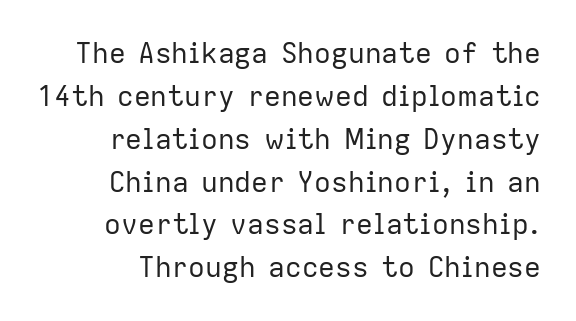
Q: Is the text bold? A: No.
Q: Is the text italic (slanted)? A: No, it is upright.
Q: Is the typeface a serif or a sans-serif typeface? A: Sans-serif.
Q: Is the text underlined? A: No.
Q: Is the spacing between letters normal or unusually wide? A: Normal.
Q: Is the spacing between lines tight, normal or loose? A: Normal.
Q: Width (condensed, normal, or wide)? A: Normal.
Q: Stroke contrast? A: Low.
Q: x-height? A: Medium.
Q: Monospaced? A: No.
